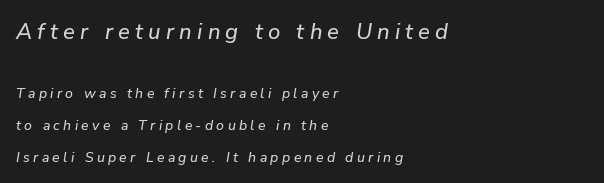
The image shows 22 px text type, italic (leaning right); set left-aligned, loose line spacing (2.26x), unusually wide letter spacing (+0.24 em), not underlined; the first (top) block is 1.57x larger.
